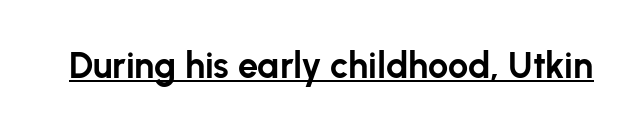
The image shows 36 px bold sans-serif type, upright; set normal letter spacing, underlined; low stroke contrast and a medium x-height.
